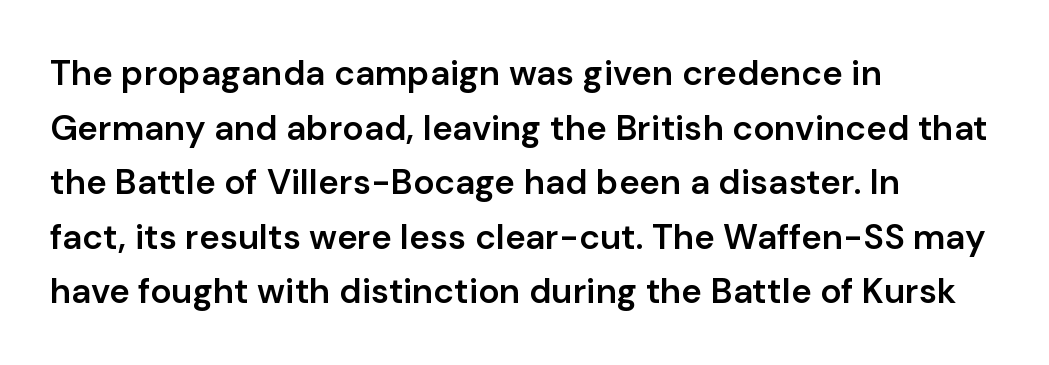
Q: Is the text bold? A: Semi-bold.
Q: Is the text italic (slanted)? A: No, it is upright.
Q: Is the typeface a serif or a sans-serif typeface? A: Sans-serif.
Q: Is the text underlined? A: No.
Q: How is the paragraph aligned? A: Left-aligned.
Q: Is the spacing between letters normal or unusually wide? A: Normal.
Q: Is the spacing between lines tight, normal or loose? A: Normal.
Q: Width (condensed, normal, or wide)? A: Normal.
Q: Stroke contrast? A: Low.
Q: x-height? A: Medium.
Q: Monospaced? A: No.
